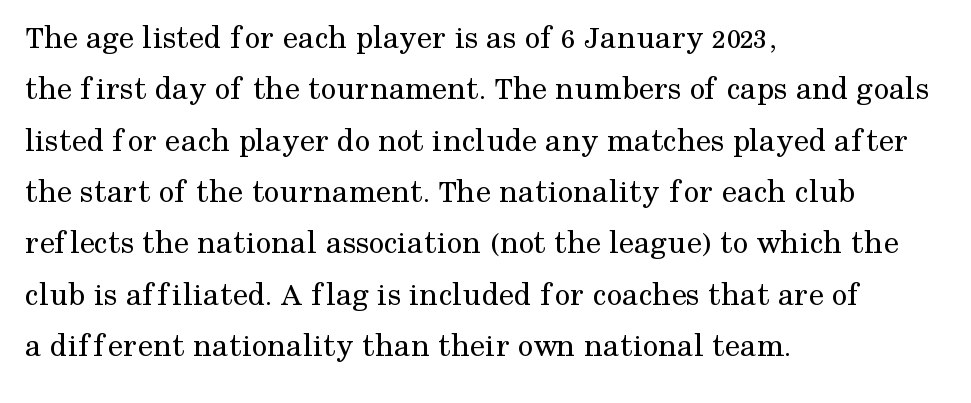
Q: Is the text bold? A: No.
Q: Is the text italic (slanted)? A: No, it is upright.
Q: Is the typeface a serif or a sans-serif typeface? A: Serif.
Q: Is the text underlined? A: No.
Q: How is the paragraph aligned? A: Left-aligned.
Q: Is the spacing between letters normal or unusually wide? A: Normal.
Q: Is the spacing between lines tight, normal or loose? A: Normal.
Q: Width (condensed, normal, or wide)? A: Normal.
Q: Stroke contrast? A: Medium.
Q: x-height? A: Medium.
Q: Monospaced? A: No.
